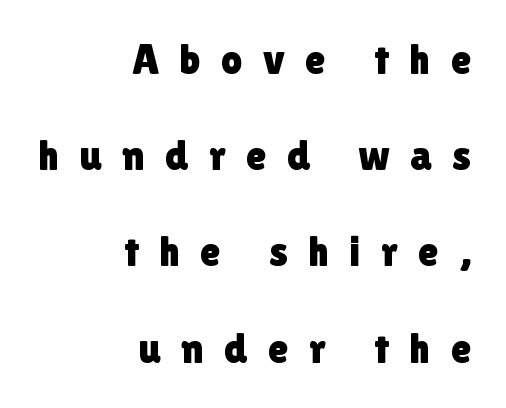
{"serif": "no", "italic": "no", "width": "normal", "x_height": "medium", "monospaced": "no", "underline": "no", "align": "right", "line_spacing": "loose", "line_spacing_ratio": 2.29, "letter_spacing": "wide", "letter_spacing_em": 0.48, "glyph_px": 42}
